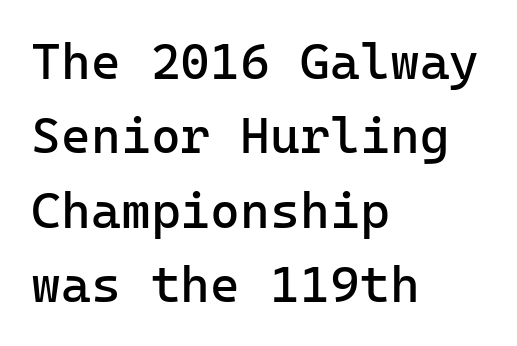
Q: Is the text bold? A: No.
Q: Is the text italic (slanted)? A: No, it is upright.
Q: Is the typeface a serif or a sans-serif typeface? A: Sans-serif.
Q: Is the text underlined? A: No.
Q: How is the paragraph aligned? A: Left-aligned.
Q: Is the spacing between letters normal or unusually wide? A: Normal.
Q: Is the spacing between lines tight, normal or loose? A: Normal.
Q: Width (condensed, normal, or wide)? A: Normal.
Q: Stroke contrast? A: Low.
Q: x-height? A: Medium.
